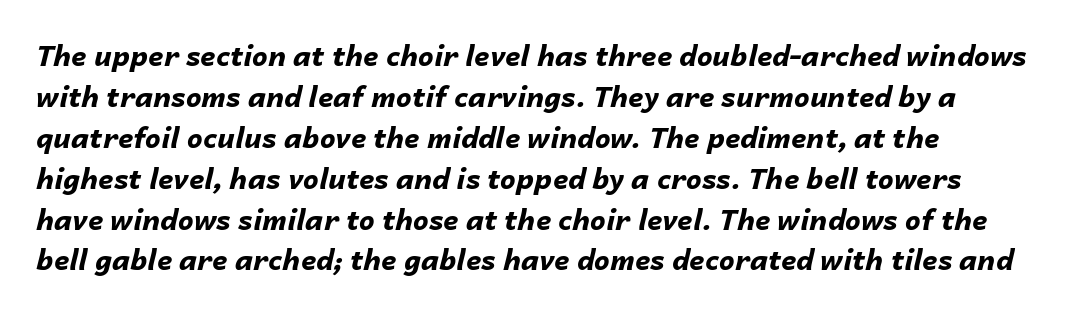
{"italic": "yes", "lean": "right", "slant_degrees": 14, "bold": "yes", "weight": "bold", "width": "normal", "stroke_contrast": "low", "x_height": "medium", "monospaced": "no", "underline": "no", "line_spacing": "normal", "line_spacing_ratio": 1.46, "letter_spacing": "normal", "letter_spacing_em": 0.0, "glyph_px": 28}
